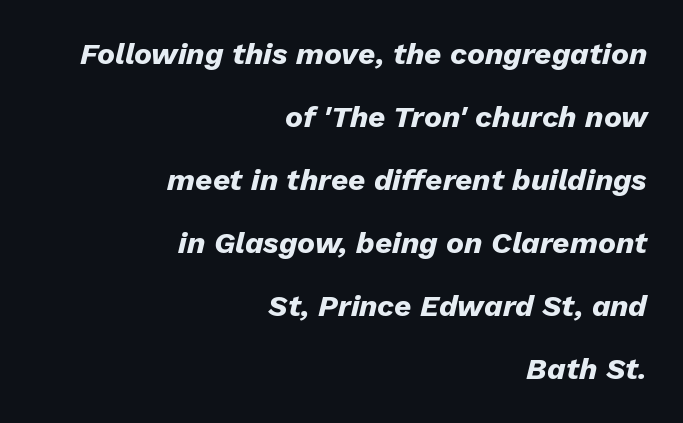
Q: Is the text bold? A: Yes.
Q: Is the text italic (slanted)? A: Yes, it leans right by about 13 degrees.
Q: Is the text underlined? A: No.
Q: How is the paragraph aligned? A: Right-aligned.
Q: Is the spacing between letters normal or unusually wide? A: Normal.
Q: Is the spacing between lines tight, normal or loose? A: Loose.
Q: Width (condensed, normal, or wide)? A: Normal.
Q: Stroke contrast? A: Low.
Q: x-height? A: Medium.
Q: Monospaced? A: No.
